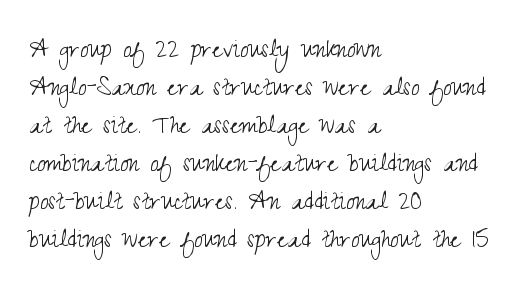
Weight: in the light-to-regular range. The specimen omits any rule beneath the text block's lines. The letterforms sit shoulder to shoulder at normal distance. Alignment: flush left.
